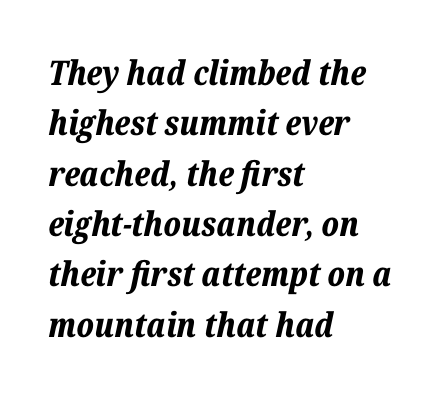
Caption: bold face, heavy strokes. Characters follow at the spacing the type designer built in. These lines are rendered in a variable-pitch font. Horizontal alignment here is leftward, the default for most running prose.
